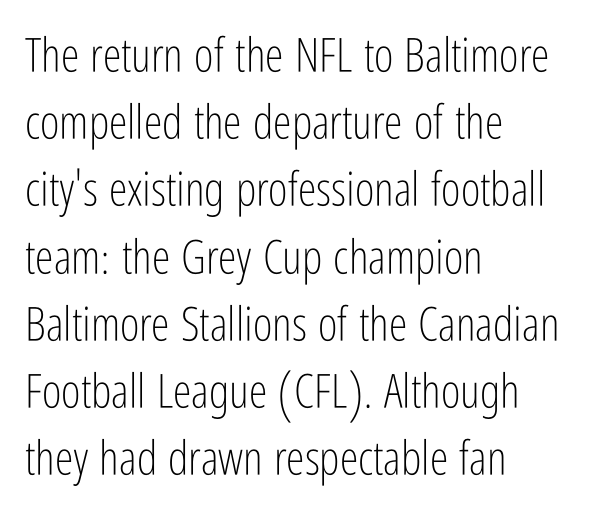
{"serif": "no", "italic": "no", "bold": "no", "weight": "light", "width": "condensed", "stroke_contrast": "low", "x_height": "medium", "monospaced": "no", "underline": "no", "align": "left", "line_spacing": "normal", "line_spacing_ratio": 1.43, "letter_spacing": "normal", "letter_spacing_em": 0.0, "glyph_px": 47}
